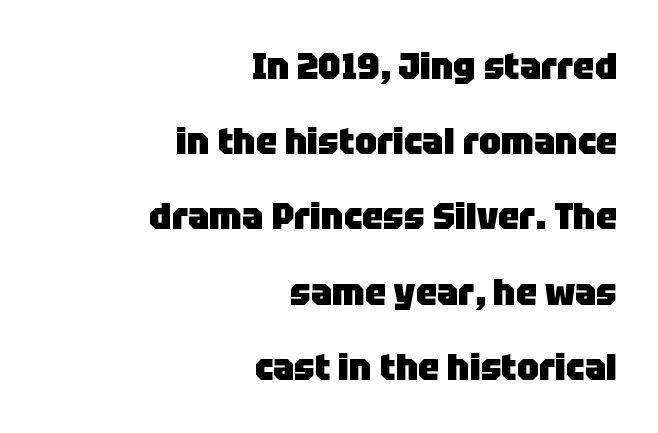
{"serif": "no", "italic": "no", "bold": "yes", "weight": "heavy", "width": "normal", "stroke_contrast": "low", "x_height": "large", "monospaced": "no", "underline": "no", "align": "right", "line_spacing": "loose", "line_spacing_ratio": 1.98, "letter_spacing": "normal", "letter_spacing_em": 0.0, "glyph_px": 38}
